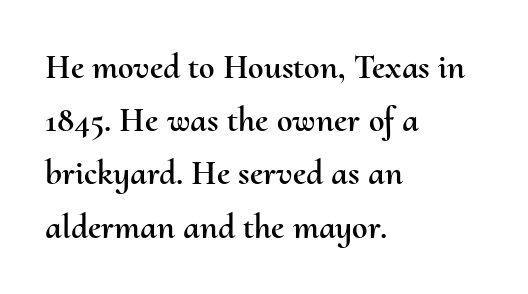
The image shows 35 px text type, upright; set left-aligned, normal line spacing (1.52x), normal letter spacing, not underlined; medium stroke contrast and a small x-height.
